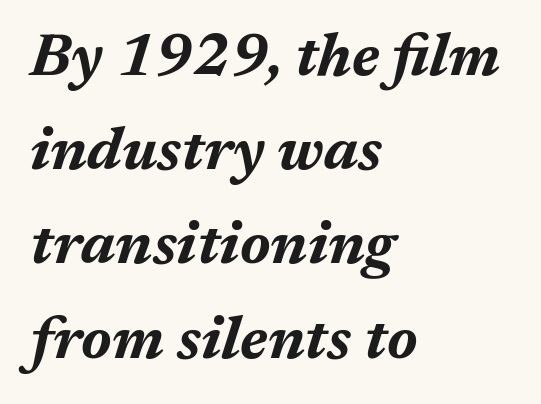
The line-height multiplier appears to be the usual default. The rendering uses natural spacing where letterforms have individual widths. The letters sit at their default tracking, neither squeezed nor spread. Visually the block forms a straight wall on the left and a jagged coastline on the right. If you drew a line through each stem, it would be angled. This rendering features lettering with no underline.
